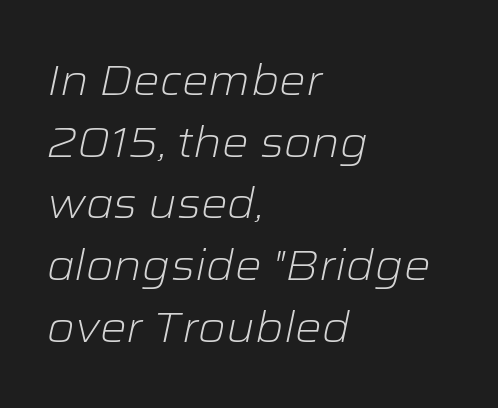
The image shows 42 px light, wide type, italic (leaning right); set left-aligned, normal line spacing (1.47x), normal letter spacing, not underlined; low stroke contrast and a medium x-height.
